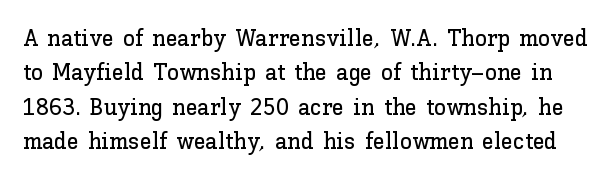
Q: Is the text italic (slanted)? A: No, it is upright.
Q: Is the text underlined? A: No.
Q: Is the spacing between letters normal or unusually wide? A: Normal.
Q: Is the spacing between lines tight, normal or loose? A: Normal.
